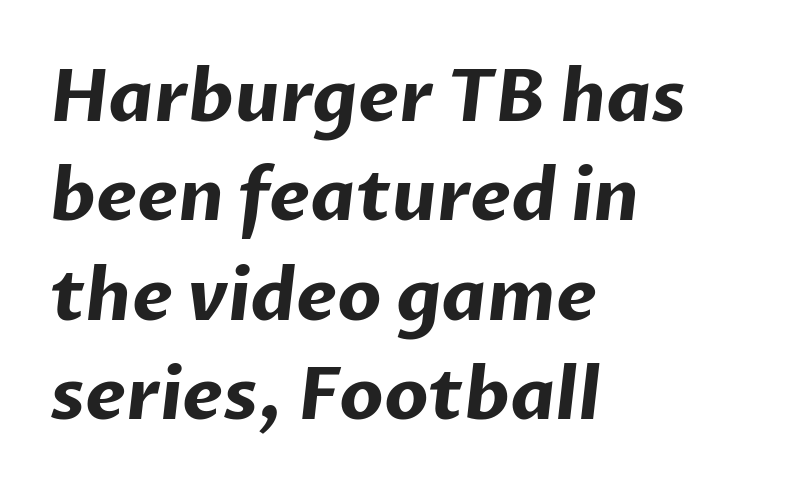
Q: Is the text bold? A: Yes.
Q: Is the typeface a serif or a sans-serif typeface? A: Sans-serif.
Q: Is the text underlined? A: No.
Q: How is the paragraph aligned? A: Left-aligned.
Q: Is the spacing between letters normal or unusually wide? A: Normal.
Q: Is the spacing between lines tight, normal or loose? A: Normal.
Q: Width (condensed, normal, or wide)? A: Normal.
Q: Stroke contrast? A: Low.
Q: x-height? A: Medium.
Q: Monospaced? A: No.
